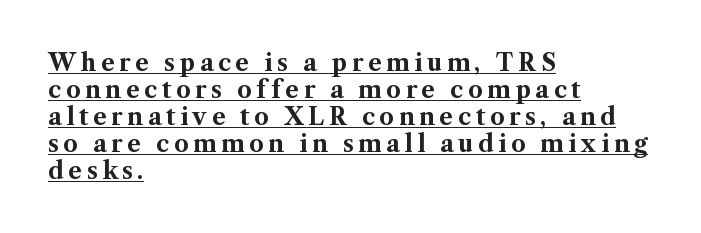
No italicization has been applied; the sample stays upright. The string is rendered with underlining switched on. There is plenty of visible air inserted between adjacent glyphs. The glyphs have the mass of a bold cut.
